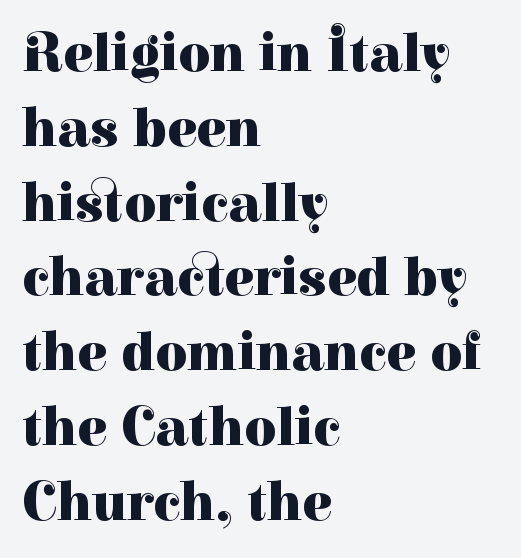
The glyphs in this specimen are seriffed. The rag falls on the right side of this text block. A normal amount of white space separates one row of letters from the next. Nothing unusual about the tracking: characters are spaced as the font intends.
